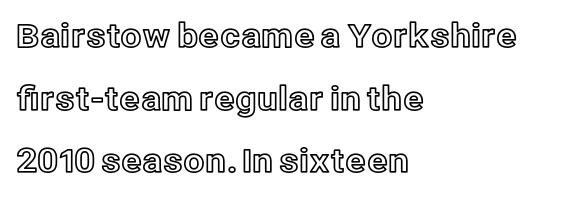
Anything drawn beneath the words? Only blank space. How would I describe the line gaps? Wide and relaxed. Line starts are locked; line ends wander. A roman cut, with each character standing at attention. Proportional: the letters do not fall into vertical columns.
